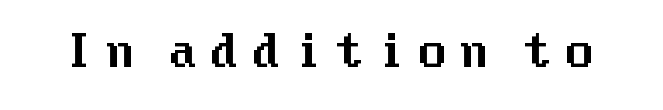
The image shows 45 px sans-serif type, upright; set unusually wide letter spacing (+0.23 em), not underlined; medium stroke contrast and a medium x-height.
